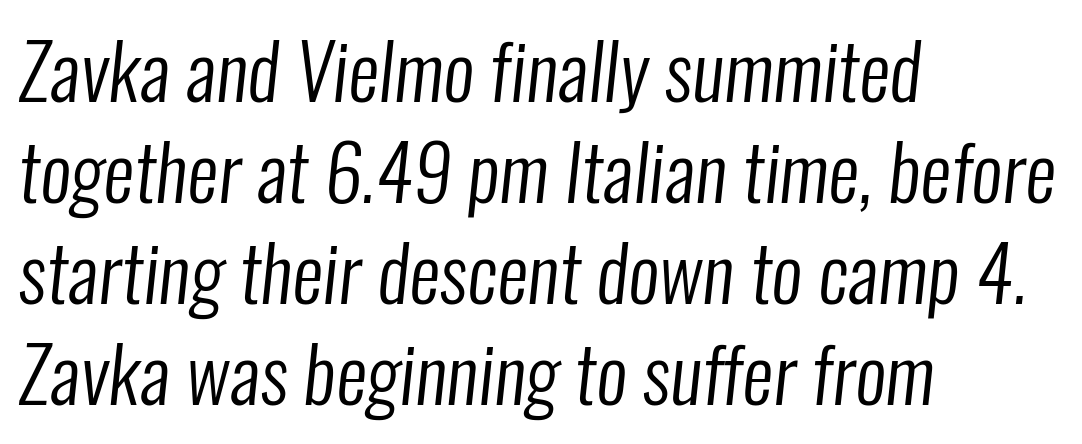
The image shows 77 px regular-weight, condensed sans-serif type; set left-aligned, normal line spacing (1.31x), normal letter spacing, not underlined; low stroke contrast and a medium x-height.
